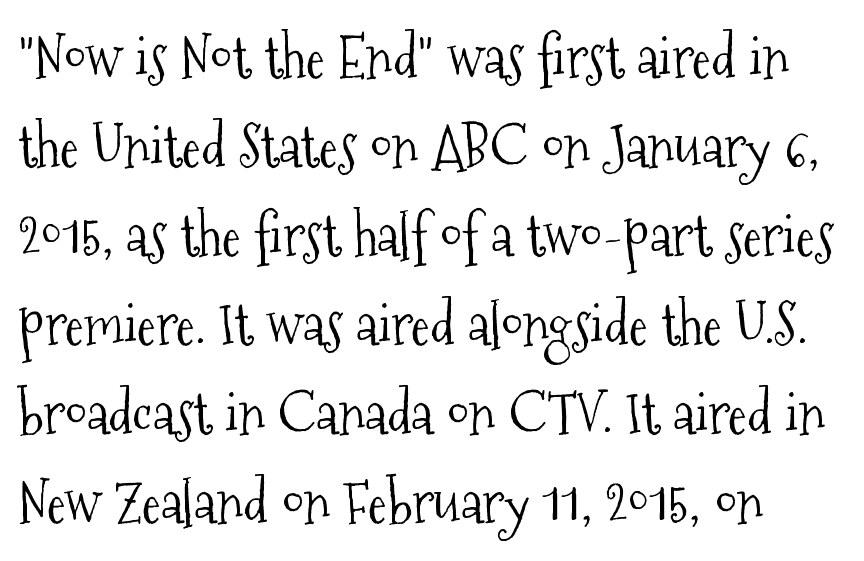
Q: Is the text bold? A: No.
Q: Is the text italic (slanted)? A: No, it is upright.
Q: Is the typeface a serif or a sans-serif typeface? A: Serif.
Q: Is the text underlined? A: No.
Q: How is the paragraph aligned? A: Left-aligned.
Q: Is the spacing between letters normal or unusually wide? A: Normal.
Q: Is the spacing between lines tight, normal or loose? A: Normal.
Q: Width (condensed, normal, or wide)? A: Condensed.
Q: Stroke contrast? A: Medium.
Q: x-height? A: Medium.
Q: Monospaced? A: No.
